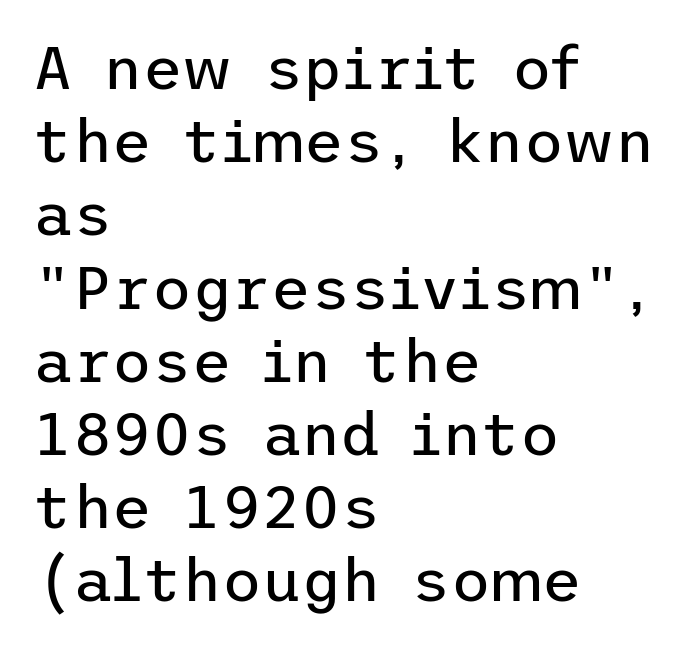
The image shows 61 px regular-weight sans-serif type, upright; set left-aligned, line spacing 1.2x, normal letter spacing, not underlined; low stroke contrast and a medium x-height.
